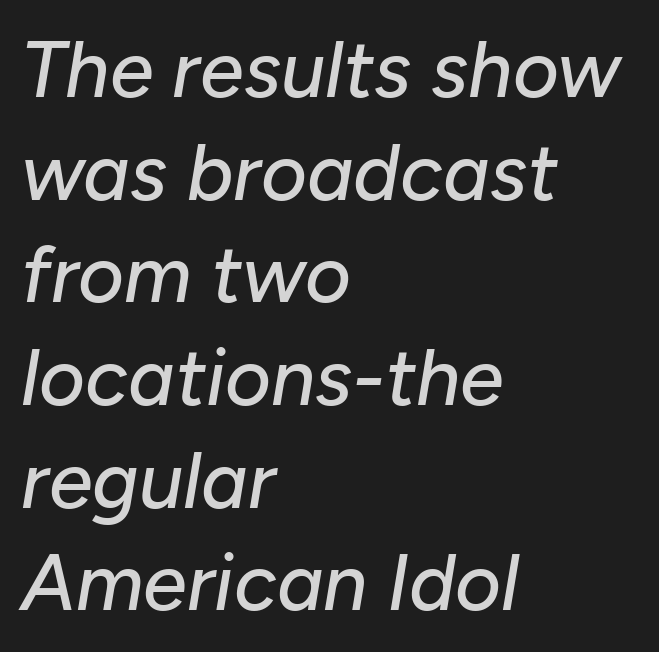
Q: Is the text italic (slanted)? A: Yes, it leans right by about 10 degrees.
Q: Is the text underlined? A: No.
Q: How is the paragraph aligned? A: Left-aligned.
Q: Is the spacing between letters normal or unusually wide? A: Normal.
Q: Is the spacing between lines tight, normal or loose? A: Normal.
Q: Width (condensed, normal, or wide)? A: Normal.
Q: Stroke contrast? A: Low.
Q: x-height? A: Medium.
Q: Monospaced? A: No.
